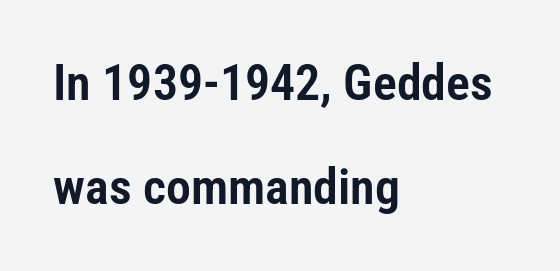
The image shows 50 px condensed sans-serif type, upright; set left-aligned, loose line spacing (2.09x), normal letter spacing, not underlined; low stroke contrast and a medium x-height.
